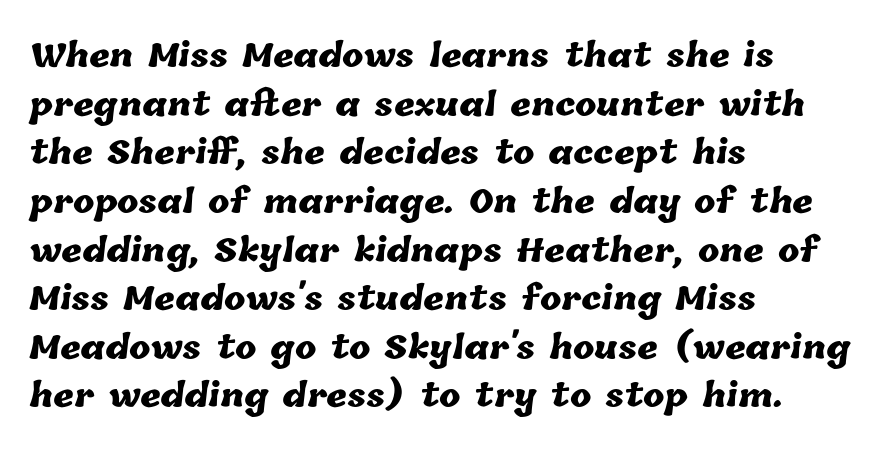
The image shows 32 px heavy type; set left-aligned, normal line spacing (1.52x), normal letter spacing, not underlined; low stroke contrast and a medium x-height.
